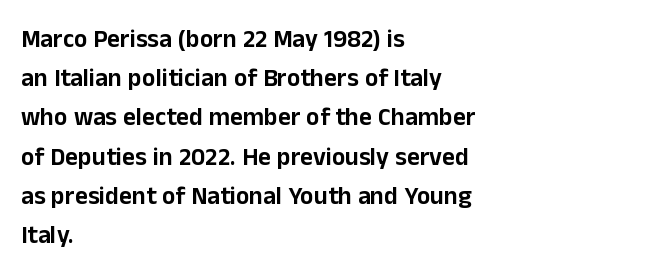
The image shows 25 px text type, upright; set left-aligned, normal line spacing (1.57x), normal letter spacing, not underlined.
